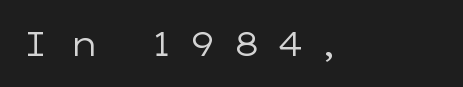
Unbolded letterforms with no extra heft. Spacing verdict: proportional, widths tailored to each character. In terms of letterspacing, this is a distinctly airy, spread setting. Has an underline been added? It has not. Rendered with straight, roman letterforms.
